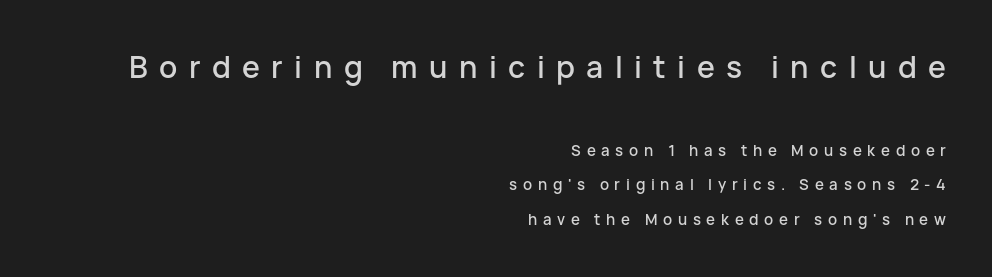
{"serif": "no", "italic": "no", "width": "normal", "stroke_contrast": "low", "x_height": "medium", "monospaced": "no", "underline": "no", "align": "right", "line_spacing": "loose", "line_spacing_ratio": 2.32, "letter_spacing": "wide", "letter_spacing_em": 0.38, "larger_block": "first", "size_ratio": 2.0, "glyph_px": 30}
